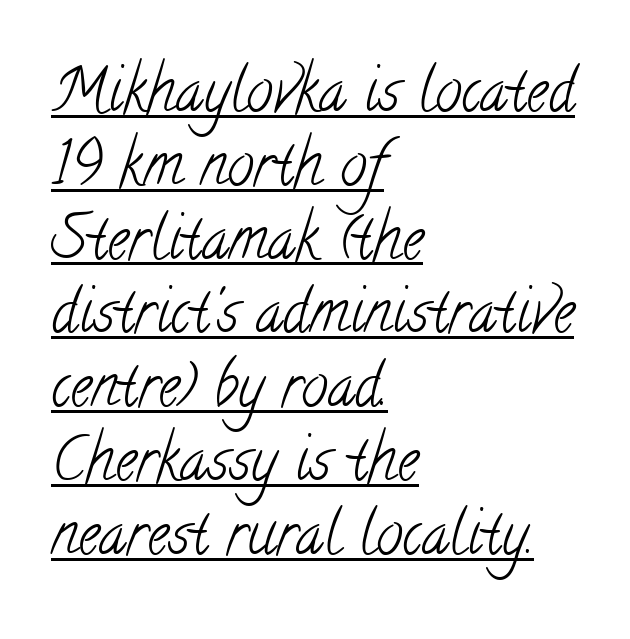
{"serif": "yes", "bold": "no", "weight": "light", "width": "condensed", "stroke_contrast": "low", "x_height": "small", "monospaced": "no", "underline": "yes", "align": "left", "line_spacing_ratio": 1.23, "letter_spacing": "normal", "letter_spacing_em": 0.0, "glyph_px": 60}
